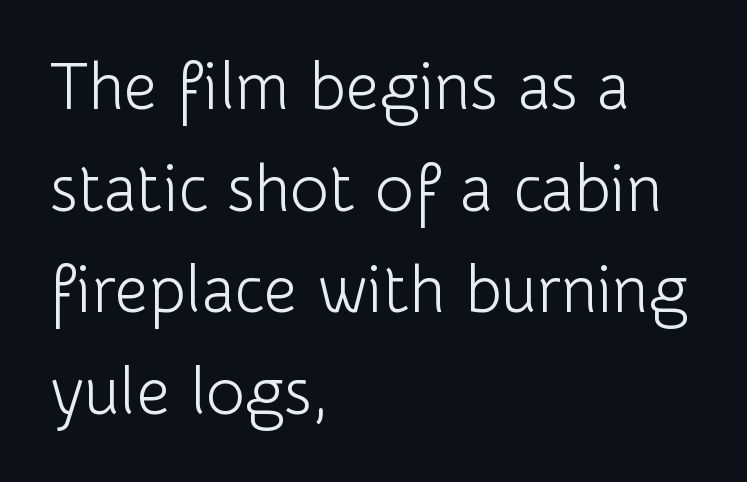
The image shows 66 px light sans-serif type, upright; set left-aligned, normal line spacing (1.54x), normal letter spacing, not underlined; low stroke contrast and a medium x-height.
